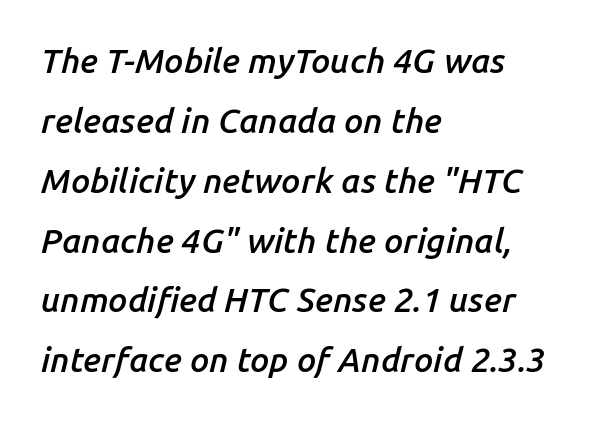
{"italic": "yes", "lean": "right", "slant_degrees": 14, "bold": "semi", "weight": "semibold", "width": "normal", "stroke_contrast": "low", "x_height": "medium", "monospaced": "no", "underline": "no", "align": "left", "line_spacing_ratio": 1.76, "letter_spacing": "normal", "letter_spacing_em": 0.0, "glyph_px": 34}
